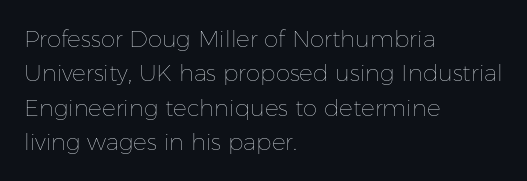
Observe the ordinary spacing: letters are neighbours, not strangers. Only glyphs here, with clear space below each row. Honestly, the row spacing looks completely unremarkable. No letter is thick-stroked: the sample isn't bold.
